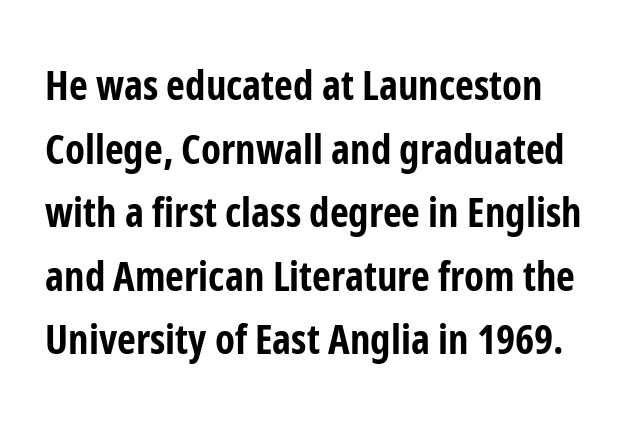
Q: Is the text bold? A: Yes.
Q: Is the text italic (slanted)? A: No, it is upright.
Q: Is the typeface a serif or a sans-serif typeface? A: Sans-serif.
Q: Is the text underlined? A: No.
Q: Is the spacing between letters normal or unusually wide? A: Normal.
Q: Is the spacing between lines tight, normal or loose? A: Normal.
Q: Width (condensed, normal, or wide)? A: Condensed.
Q: Stroke contrast? A: Low.
Q: x-height? A: Medium.
Q: Monospaced? A: No.
